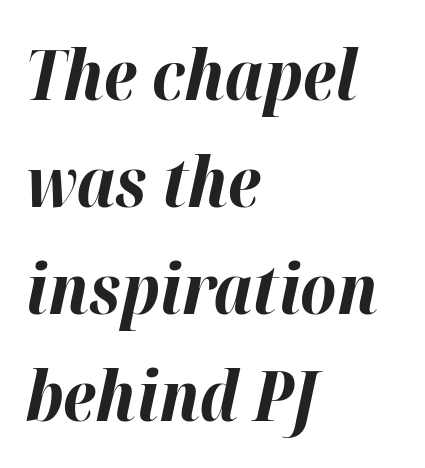
{"italic": "yes", "lean": "right", "slant_degrees": 12, "bold": "yes", "weight": "bold", "width": "normal", "stroke_contrast": "high", "x_height": "medium", "monospaced": "no", "underline": "no", "align": "left", "line_spacing": "normal", "line_spacing_ratio": 1.53, "letter_spacing": "normal", "letter_spacing_em": 0.0, "glyph_px": 70}
